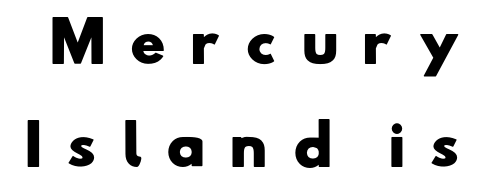
The image shows 54 px heavy, wide sans-serif type; set loose line spacing (1.9x), unusually wide letter spacing (+0.43 em), not underlined; low stroke contrast and a small x-height.
